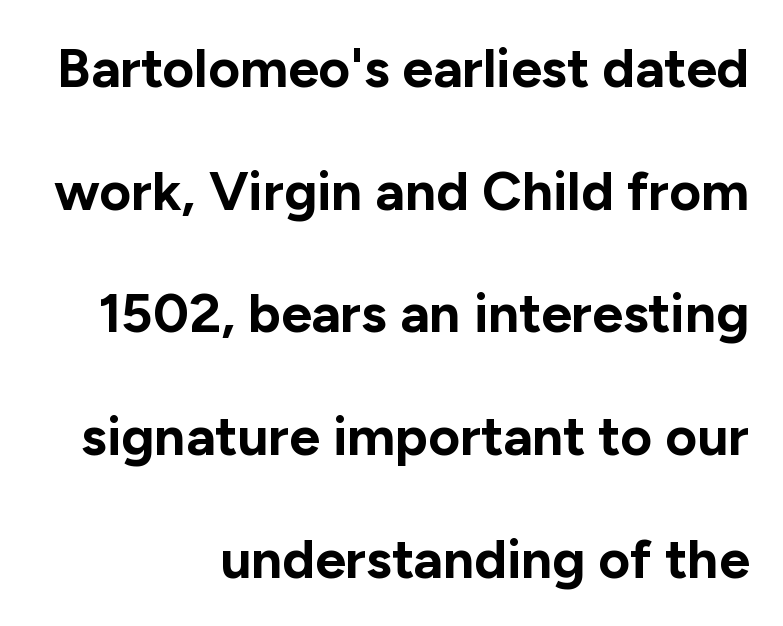
These words are printed bold, with thick strokes throughout. Think of a printed novel: that variable character pitch is what you see here. The specimen reads as upright at a glance. Notice the wide empty band between every row — that's loose leading. In terms of letterspacing, this is plain default setting.
